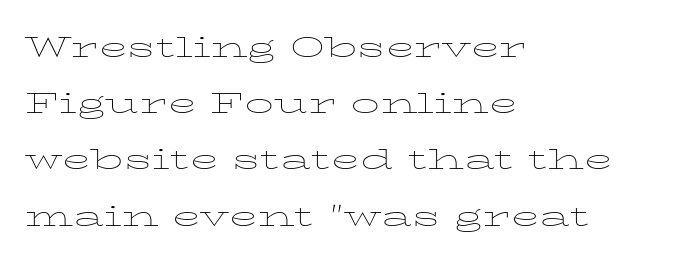
Q: Is the text bold? A: No.
Q: Is the text italic (slanted)? A: No, it is upright.
Q: Is the text underlined? A: No.
Q: How is the paragraph aligned? A: Left-aligned.
Q: Is the spacing between letters normal or unusually wide? A: Normal.
Q: Is the spacing between lines tight, normal or loose? A: Normal.
Q: Width (condensed, normal, or wide)? A: Wide.
Q: Stroke contrast? A: Low.
Q: x-height? A: Medium.
Q: Monospaced? A: No.
